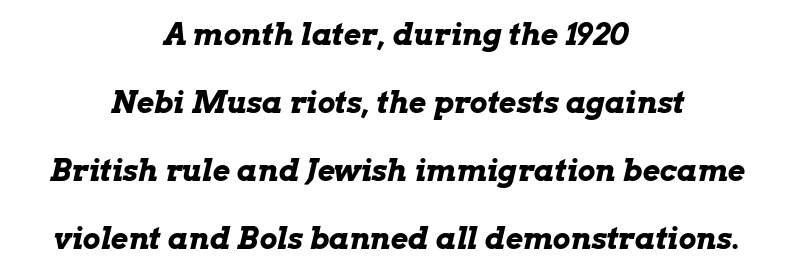
Loosely led — the rows are spread out. Is this a fixed-width face? No — the glyphs have proportional, varying widths. The specimen omits any rule beneath the text block's lines. These lines are centered, leaving both edges ragged. Compared with typical body copy, the letter spacing here is the same. Style check: oblique.
